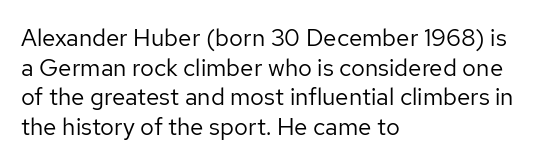
Words appear dense and cohesive because spacing is normal. Stem width sits at or under what a default text font uses. Honestly, there is no underline to notice here at all. The lettering stays uniformly vertical, giving the passage a roman look.
